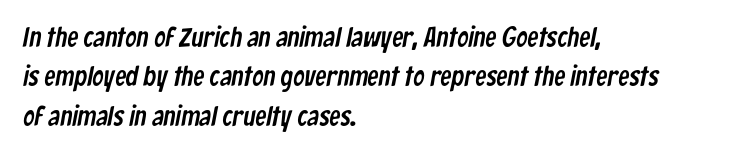
Q: Is the typeface a serif or a sans-serif typeface? A: Sans-serif.
Q: Is the text underlined? A: No.
Q: How is the paragraph aligned? A: Left-aligned.
Q: Is the spacing between letters normal or unusually wide? A: Normal.
Q: Is the spacing between lines tight, normal or loose? A: Normal.
Q: Width (condensed, normal, or wide)? A: Condensed.
Q: Stroke contrast? A: Low.
Q: x-height? A: Medium.
Q: Monospaced? A: No.
